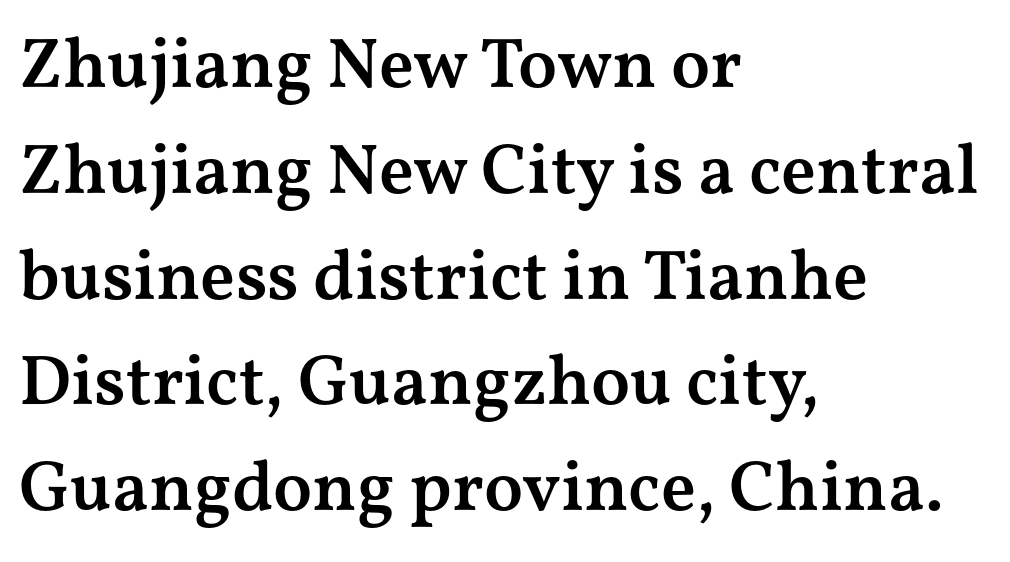
This sample uses a serif face. Is this a fixed-width face? No — the glyphs have proportional, varying widths. Look at the tracking — it's just the regular setting, nothing added. Beneath every word, the page is bare.
